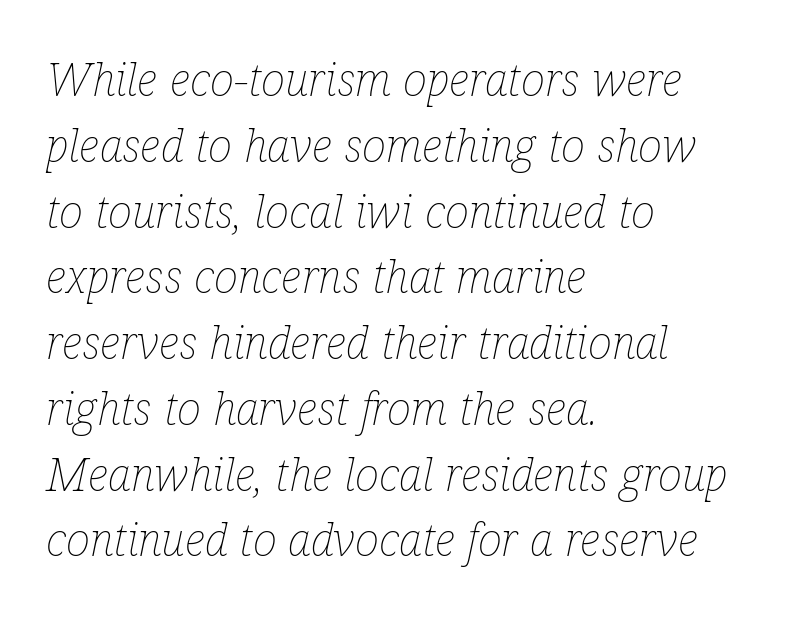
The image shows 46 px thin, condensed type, italic (leaning right); set left-aligned, normal line spacing (1.43x), normal letter spacing, not underlined; low stroke contrast and a medium x-height.
